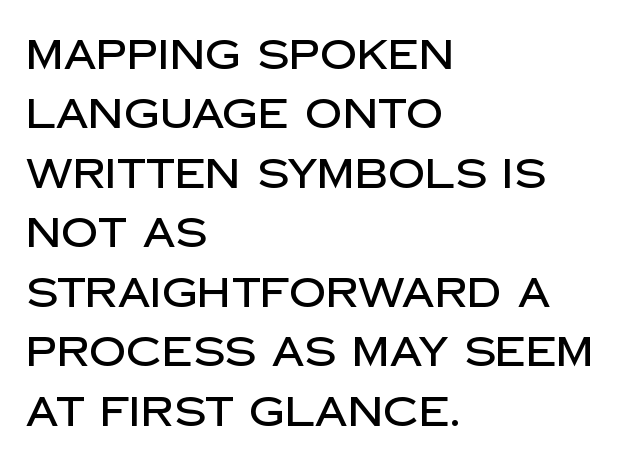
{"serif": "no", "italic": "no", "width": "normal", "stroke_contrast": "low", "x_height": "large", "monospaced": "no", "underline": "no", "align": "left", "line_spacing": "normal", "line_spacing_ratio": 1.45, "letter_spacing": "normal", "letter_spacing_em": 0.0, "glyph_px": 41}
